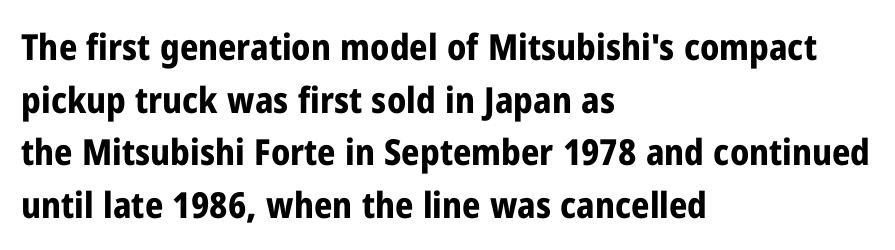
{"serif": "no", "italic": "no", "bold": "yes", "weight": "bold", "width": "condensed", "stroke_contrast": "low", "x_height": "medium", "monospaced": "no", "underline": "no", "align": "left", "line_spacing": "normal", "line_spacing_ratio": 1.46, "letter_spacing": "normal", "letter_spacing_em": 0.0, "glyph_px": 36}
